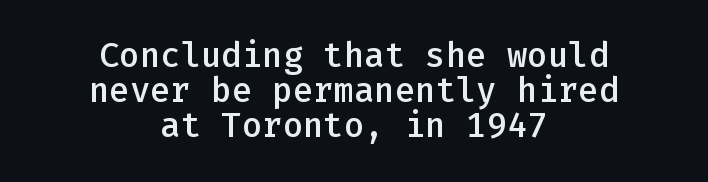
{"serif": "no", "italic": "no", "bold": "semi", "weight": "semibold", "width": "normal", "stroke_contrast": "low", "x_height": "medium", "monospaced": "yes", "underline": "no", "align": "center", "line_spacing": "tight", "line_spacing_ratio": 1.03, "letter_spacing": "normal", "letter_spacing_em": 0.0, "glyph_px": 34}
